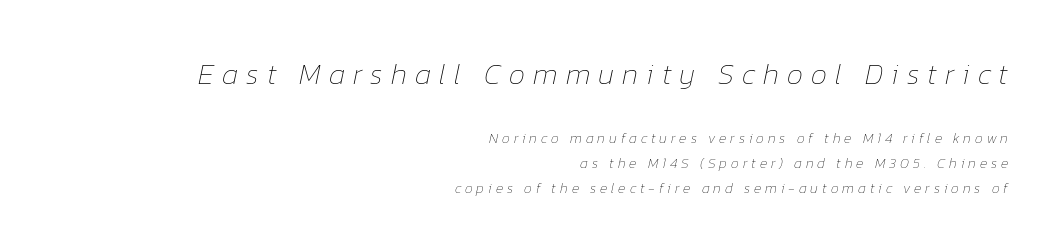
{"italic": "yes", "lean": "right", "slant_degrees": 12, "bold": "no", "weight": "thin", "width": "normal", "stroke_contrast": "low", "x_height": "medium", "monospaced": "no", "underline": "no", "align": "right", "line_spacing_ratio": 1.79, "letter_spacing": "wide", "letter_spacing_em": 0.28, "larger_block": "first", "size_ratio": 2.07, "glyph_px": 29}
